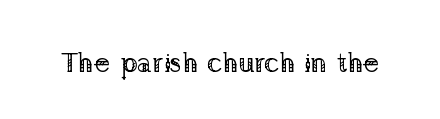
{"serif": "yes", "italic": "no", "bold": "no", "weight": "regular", "width": "normal", "stroke_contrast": "low", "x_height": "medium", "monospaced": "no", "underline": "no", "letter_spacing": "normal", "letter_spacing_em": 0.0, "glyph_px": 28}
